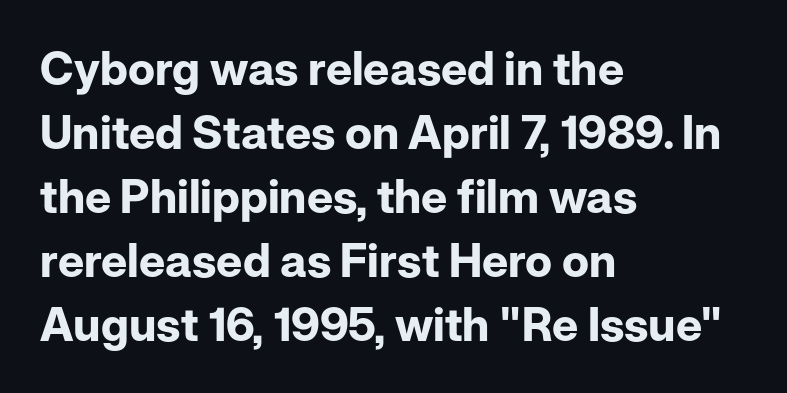
The type is set solid horizontally, with unmodified tracking. This sample keeps an unexceptional amount of space between lines. The rendering shows plain stroke endings on the letterforms — a sans-serif design. Each row of text sits above clean, open space. The axis of the letterforms is exactly vertical. In terms of weight, the rendering is a true, heavy bold.
